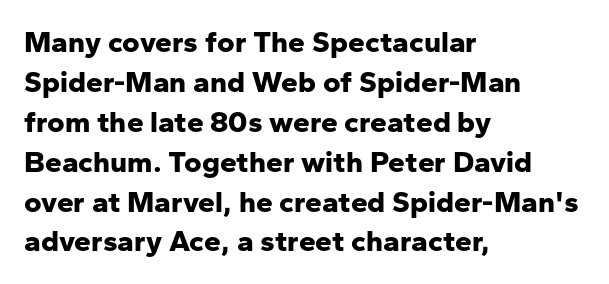
{"serif": "no", "italic": "no", "bold": "yes", "weight": "bold", "width": "normal", "stroke_contrast": "low", "x_height": "medium", "monospaced": "no", "underline": "no", "align": "left", "line_spacing": "normal", "line_spacing_ratio": 1.33, "letter_spacing": "normal", "letter_spacing_em": 0.0, "glyph_px": 30}
